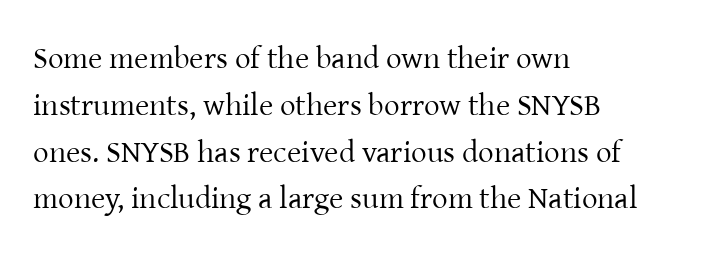
Note the varied advance widths — an 'i' is clearly narrower than an 'm'. The font family rendered here belongs to the serif group. You could call the tracking neutral — neither tight nor loose. This block has exactly the height ordinary leading produces.
